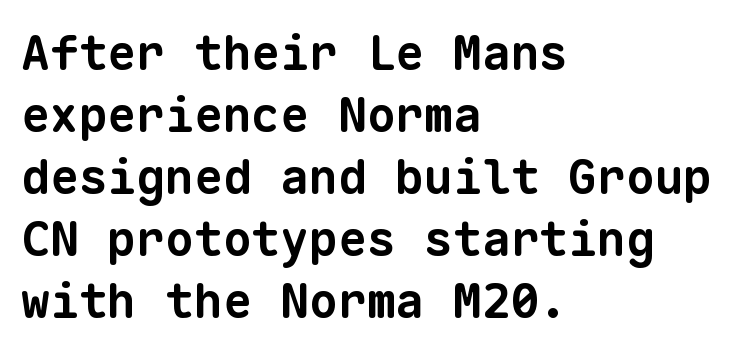
{"serif": "no", "bold": "yes", "weight": "bold", "width": "normal", "stroke_contrast": "low", "x_height": "medium", "monospaced": "yes", "underline": "no", "align": "left", "line_spacing": "normal", "line_spacing_ratio": 1.29, "letter_spacing": "normal", "letter_spacing_em": 0.0, "glyph_px": 48}
